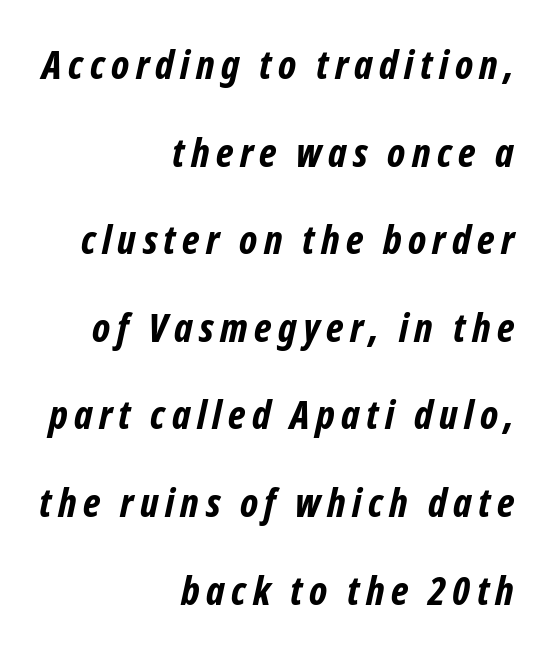
The image shows 40 px bold, condensed sans-serif type; set right-aligned, loose line spacing (2.19x), not underlined; low stroke contrast and a medium x-height.
